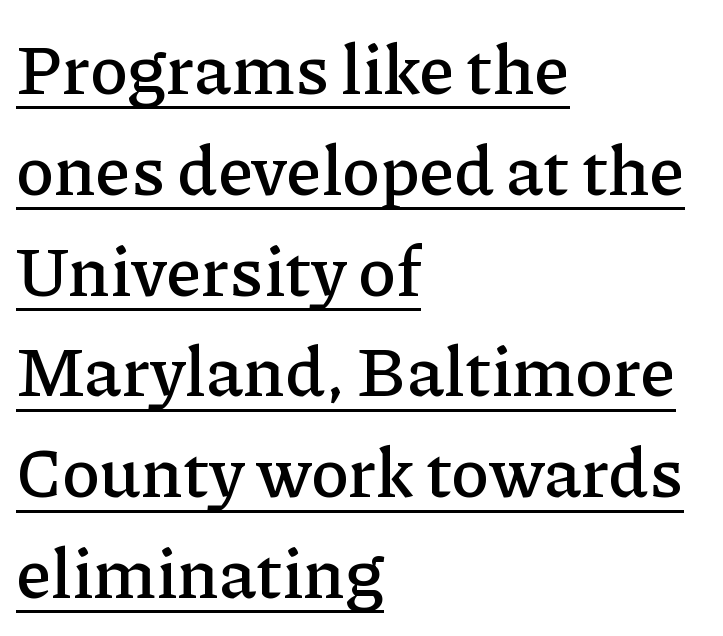
Q: Is the text italic (slanted)? A: No, it is upright.
Q: Is the typeface a serif or a sans-serif typeface? A: Serif.
Q: Is the text underlined? A: Yes.
Q: How is the paragraph aligned? A: Left-aligned.
Q: Is the spacing between letters normal or unusually wide? A: Normal.
Q: Is the spacing between lines tight, normal or loose? A: Normal.
Q: Width (condensed, normal, or wide)? A: Normal.
Q: Stroke contrast? A: Low.
Q: x-height? A: Medium.
Q: Monospaced? A: No.
